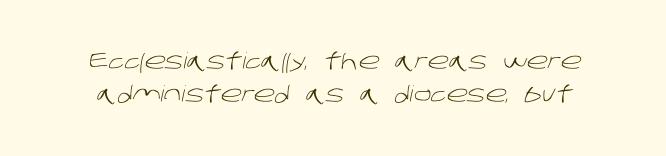
{"bold": "no", "underline": "no", "line_spacing": "normal", "line_spacing_ratio": 1.48, "letter_spacing": "normal", "letter_spacing_em": 0.0, "glyph_px": 22}
